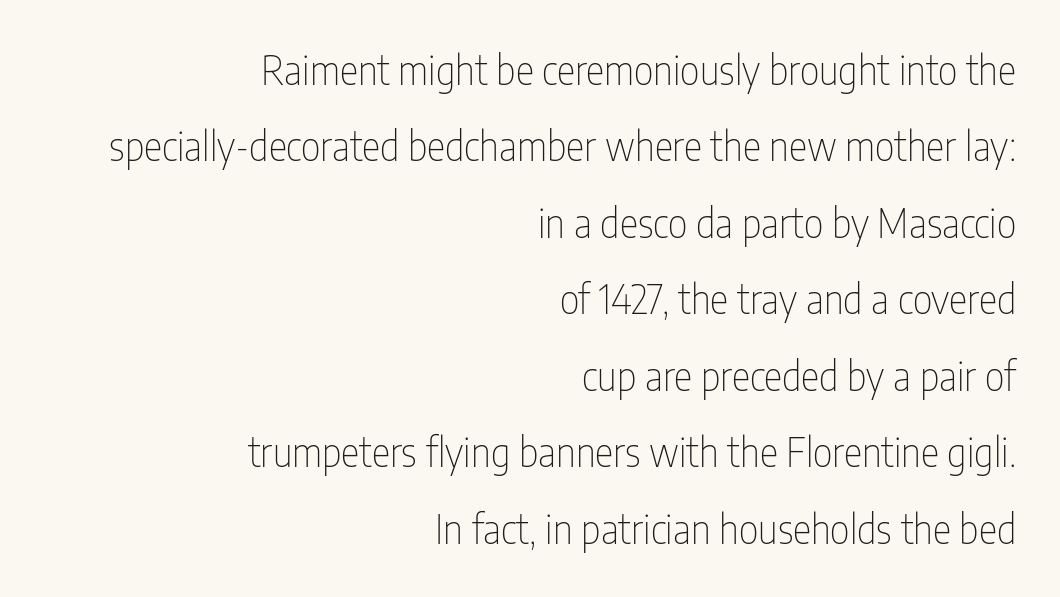
{"serif": "no", "italic": "no", "bold": "no", "weight": "thin", "width": "condensed", "stroke_contrast": "low", "x_height": "medium", "monospaced": "no", "underline": "no", "align": "right", "line_spacing": "loose", "line_spacing_ratio": 1.96, "letter_spacing": "normal", "letter_spacing_em": 0.0, "glyph_px": 39}
